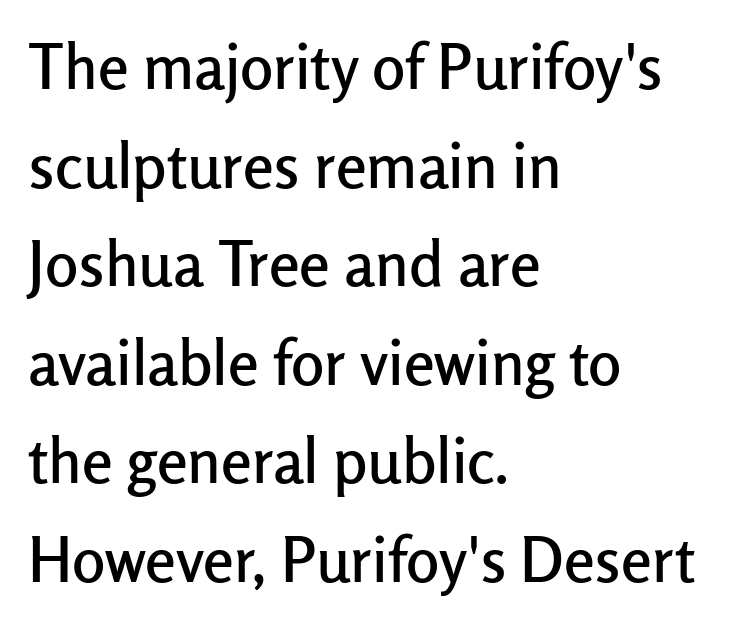
{"serif": "no", "italic": "no", "width": "normal", "stroke_contrast": "low", "x_height": "medium", "monospaced": "no", "underline": "no", "align": "left", "line_spacing": "normal", "line_spacing_ratio": 1.59, "letter_spacing": "normal", "letter_spacing_em": 0.0, "glyph_px": 62}
